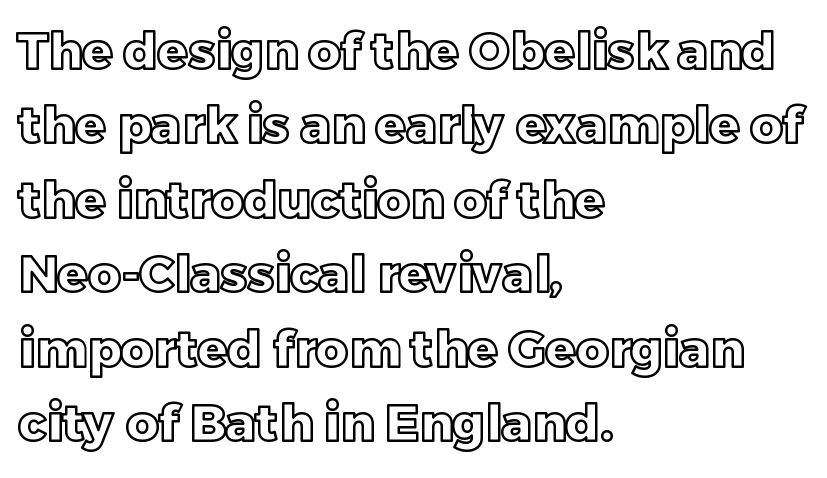
Q: Is the text italic (slanted)? A: No, it is upright.
Q: Is the text underlined? A: No.
Q: How is the paragraph aligned? A: Left-aligned.
Q: Is the spacing between letters normal or unusually wide? A: Normal.
Q: Is the spacing between lines tight, normal or loose? A: Normal.
Q: Width (condensed, normal, or wide)? A: Normal.
Q: x-height? A: Large.
Q: Monospaced? A: No.
